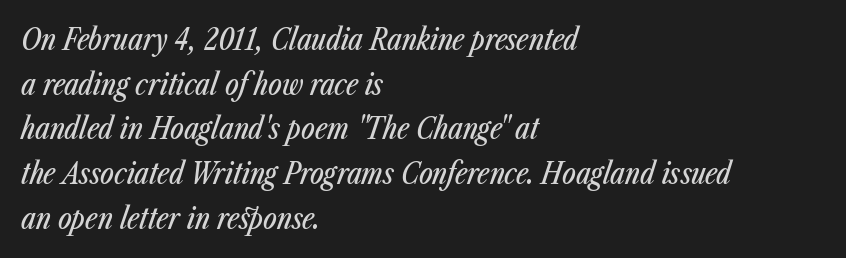
Q: Is the text italic (slanted)? A: Yes, it leans right by about 23 degrees.
Q: Is the text underlined? A: No.
Q: How is the paragraph aligned? A: Left-aligned.
Q: Is the spacing between letters normal or unusually wide? A: Normal.
Q: Is the spacing between lines tight, normal or loose? A: Normal.
Q: Width (condensed, normal, or wide)? A: Condensed.
Q: Stroke contrast? A: Low.
Q: x-height? A: Medium.
Q: Monospaced? A: No.
